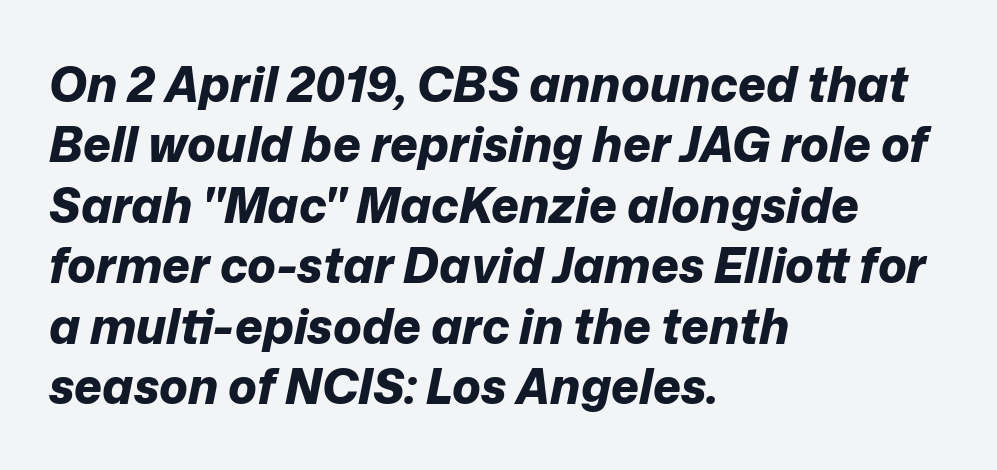
Summary of weight: heavy, a full bold. Yep, that's italic — everything's leaning. These lines keep a tight, regular rhythm from letter to letter. Horizontal bands of white between lines are of average thickness. Descender tails drop into unmarked territory. Here the designer chose a conventional face with non-uniform glyph widths.
